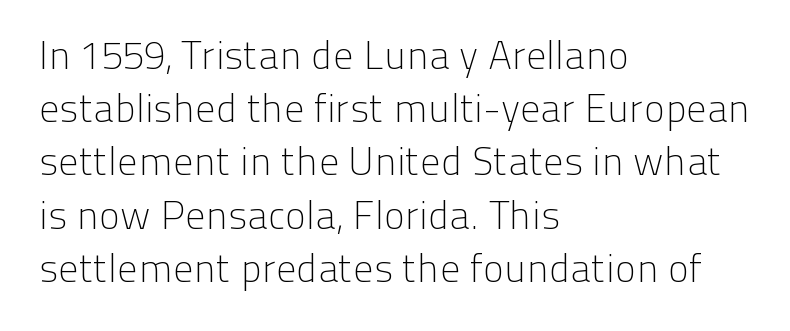
{"serif": "no", "italic": "no", "bold": "no", "weight": "light", "width": "normal", "stroke_contrast": "low", "x_height": "medium", "monospaced": "no", "underline": "no", "align": "left", "line_spacing": "normal", "line_spacing_ratio": 1.33, "letter_spacing": "normal", "letter_spacing_em": 0.0, "glyph_px": 40}
